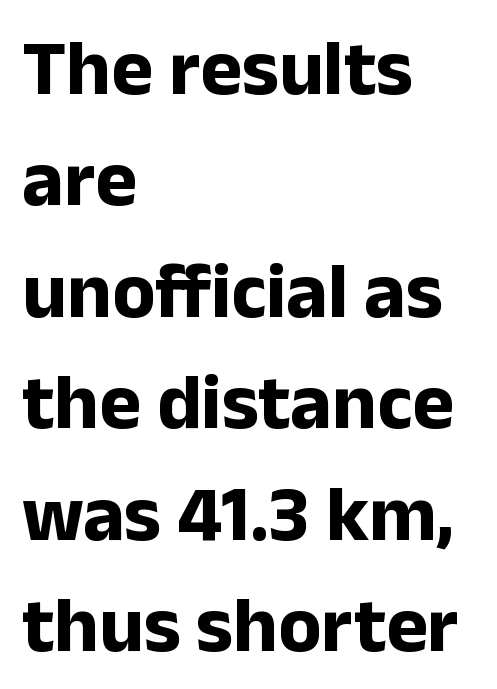
{"serif": "no", "italic": "no", "bold": "yes", "weight": "bold", "width": "normal", "stroke_contrast": "low", "x_height": "medium", "monospaced": "no", "underline": "no", "align": "left", "line_spacing": "normal", "line_spacing_ratio": 1.41, "letter_spacing": "normal", "letter_spacing_em": 0.0, "glyph_px": 79}
